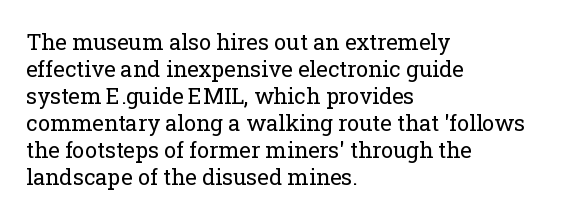
The image shows 22 px text type, upright; set left-aligned, line spacing 1.23x, normal letter spacing, not underlined.
